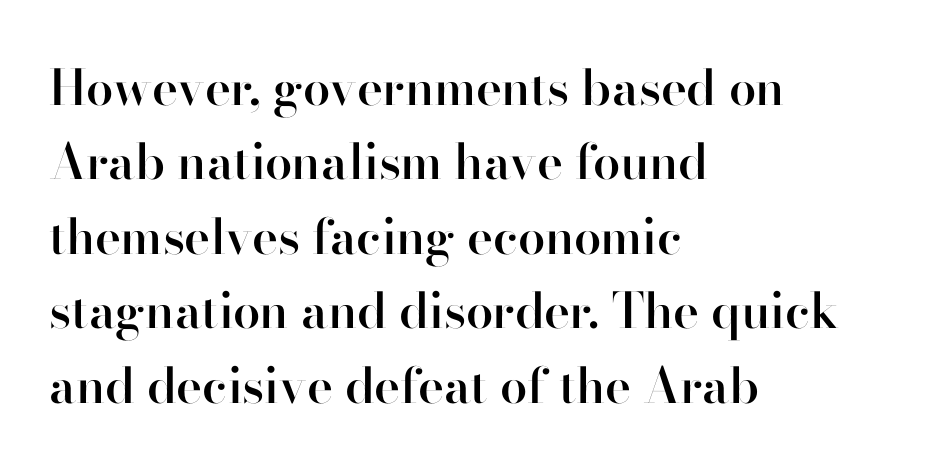
{"serif": "no", "italic": "no", "bold": "semi", "weight": "semibold", "width": "normal", "stroke_contrast": "high", "x_height": "small", "monospaced": "no", "underline": "no", "align": "left", "line_spacing": "normal", "line_spacing_ratio": 1.52, "letter_spacing": "normal", "letter_spacing_em": 0.0, "glyph_px": 49}
